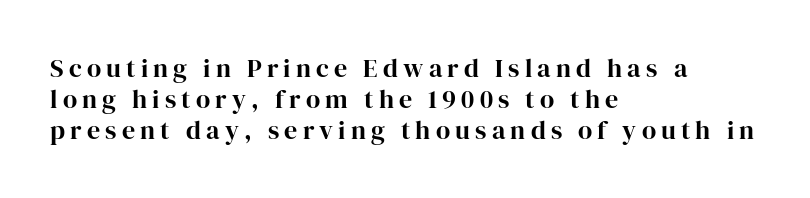
{"italic": "no", "bold": "yes", "underline": "no", "align": "left", "line_spacing_ratio": 1.19, "letter_spacing": "wide", "letter_spacing_em": 0.2, "glyph_px": 26}
